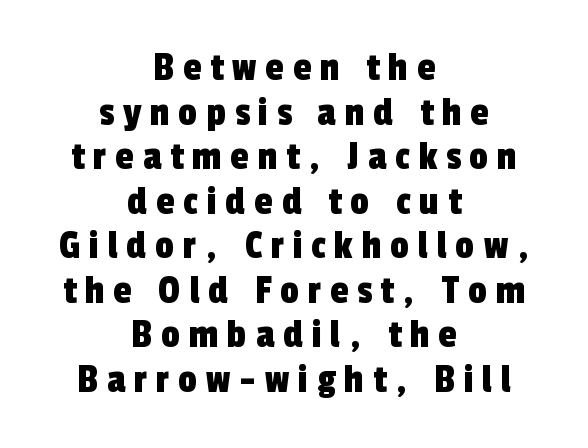
Q: Is the typeface a serif or a sans-serif typeface? A: Sans-serif.
Q: Is the text underlined? A: No.
Q: How is the paragraph aligned? A: Centered.
Q: Is the spacing between letters normal or unusually wide? A: Unusually wide.
Q: Is the spacing between lines tight, normal or loose? A: Tight.
Q: Width (condensed, normal, or wide)? A: Condensed.
Q: x-height? A: Medium.
Q: Monospaced? A: No.
